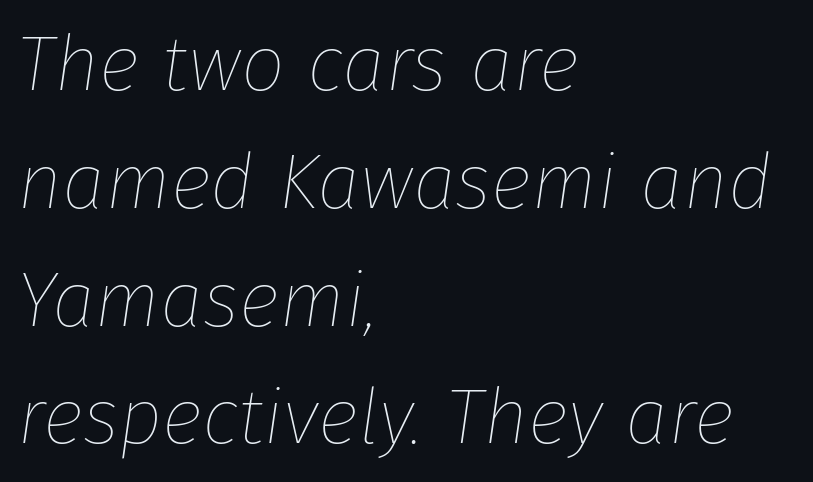
No extra tracking has been applied to these lines. Weight: regular or lighter. Left-aligned paragraph, ragged on the right. Vertical spacing — default. Each letter keeps its own natural width here, so spacing adapts to shape.
